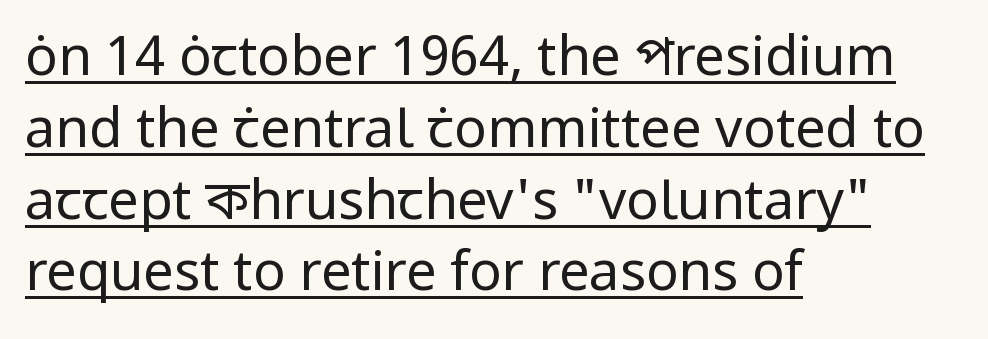
The image shows 54 px regular-weight sans-serif type, upright; set left-aligned, normal line spacing (1.33x), normal letter spacing, underlined; low stroke contrast and a medium x-height.
